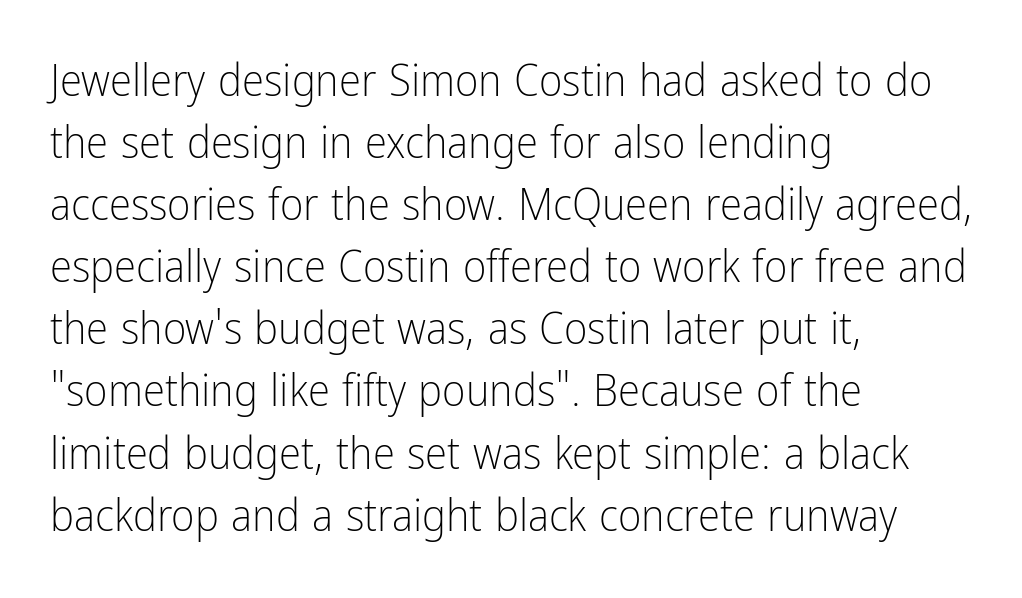
No letter is thick-stroked: the sample isn't bold. Unlike a traditional serif, this face leaves its strokes unadorned. A student would call this left alignment; a typographer would say flush left, rag right. The letters sit at their default tracking, neither squeezed nor spread. It's the straight-up-and-down kind of type. Think of a printed novel: that variable character pitch is what you see here.
